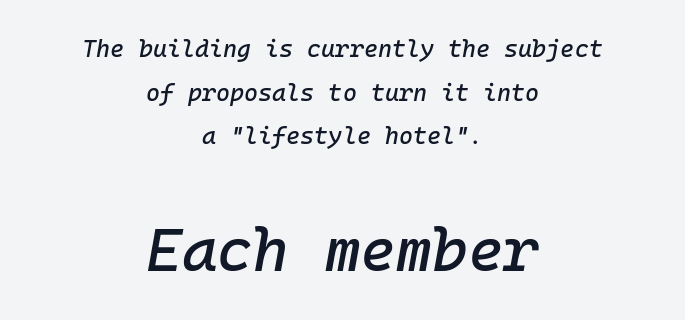
Q: Is the text italic (slanted)? A: Yes, it leans right by about 10 degrees.
Q: Is the text underlined? A: No.
Q: How is the paragraph aligned? A: Centered.
Q: Is the spacing between letters normal or unusually wide? A: Normal.
Q: Which block of text is set in a larger size, the first (top) or the second (bottom)? A: The second (bottom) one.
Q: Width (condensed, normal, or wide)? A: Normal.
Q: Stroke contrast? A: Low.
Q: x-height? A: Medium.
Q: Monospaced? A: Yes.
